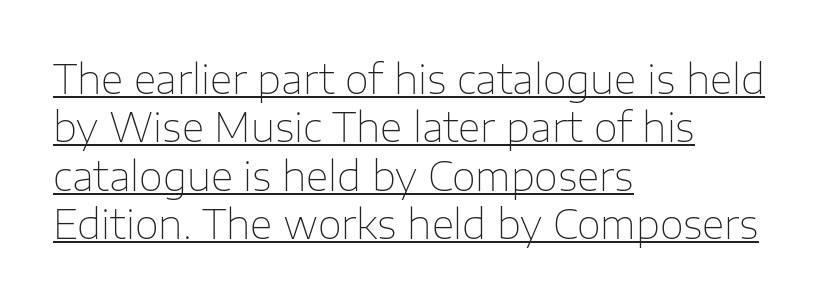
The axis of the letterforms is exactly vertical. These lines keep a tight, regular rhythm from letter to letter. Line beginnings align vertically; line endings do not. Summary of weight: not heavy and not bold. To sum up the face: it is a sans, with no serifs. Students, observe the line beneath the letters — that is underlining.
